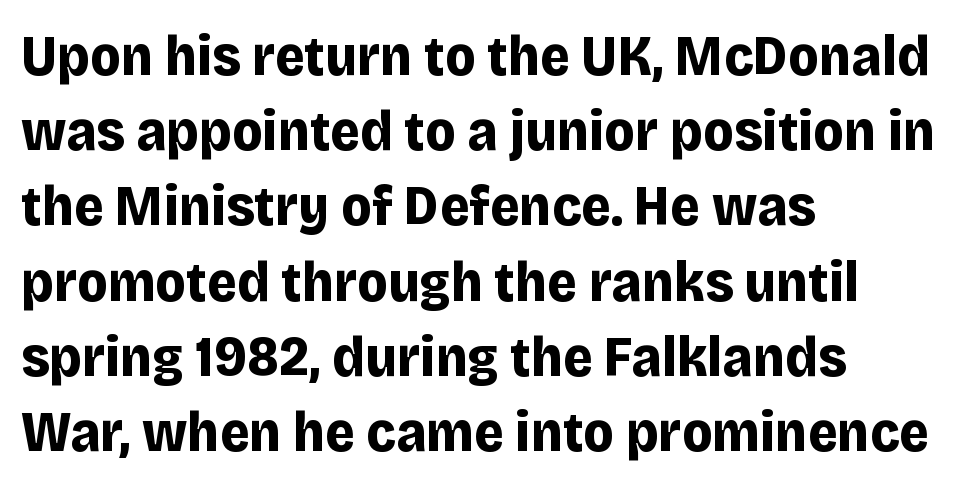
{"serif": "no", "italic": "no", "bold": "yes", "weight": "bold", "width": "normal", "stroke_contrast": "low", "x_height": "large", "monospaced": "no", "underline": "no", "align": "left", "line_spacing": "normal", "line_spacing_ratio": 1.32, "letter_spacing": "normal", "letter_spacing_em": 0.0, "glyph_px": 57}
